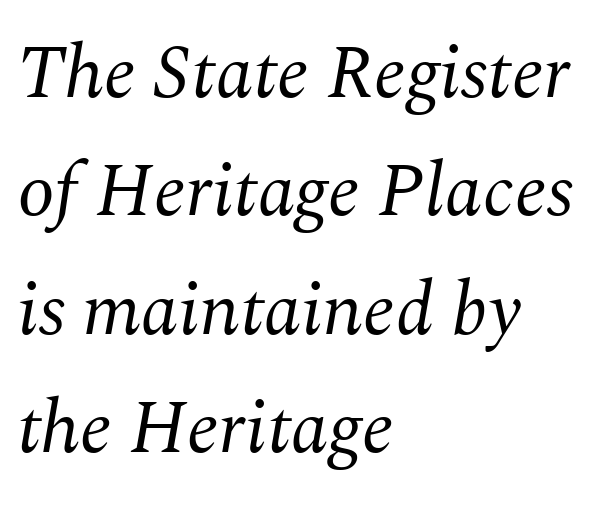
The image shows 75 px regular-weight serif type, italic (leaning right); set left-aligned, normal line spacing (1.58x), normal letter spacing, not underlined; medium stroke contrast and a medium x-height.
